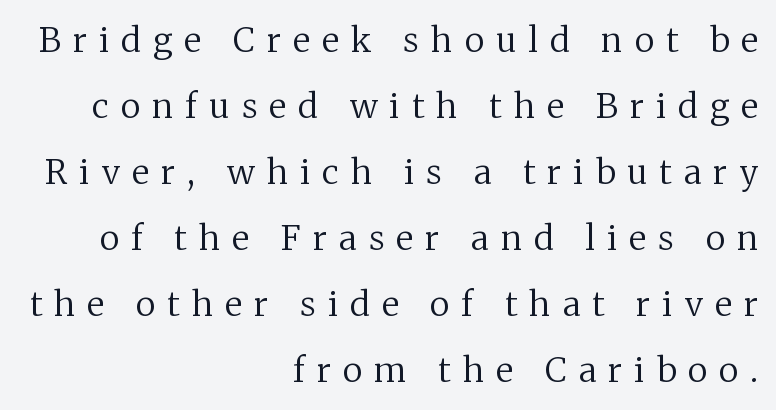
The image shows 34 px regular-weight serif type, upright; set right-aligned, loose line spacing (1.94x), unusually wide letter spacing (+0.36 em), not underlined; medium stroke contrast and a medium x-height.
